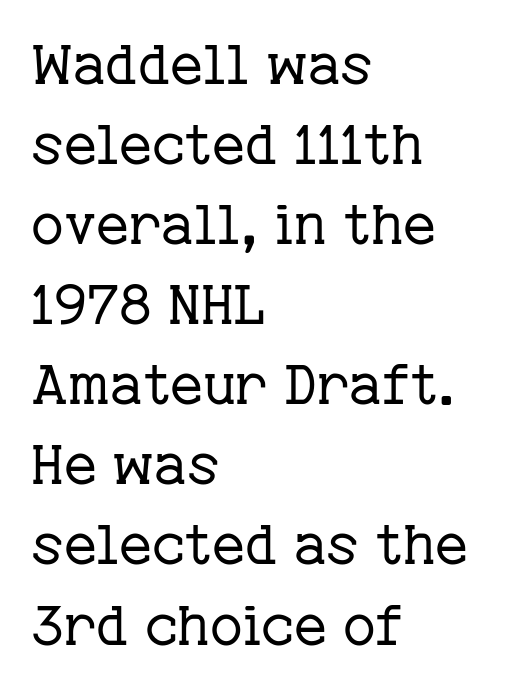
Ascenders rise straight up at ninety degrees. Check under the words: just untouched page. Honestly, the letter spacing is just normal — you wouldn't notice it. Stroke terminals: seriffed.
